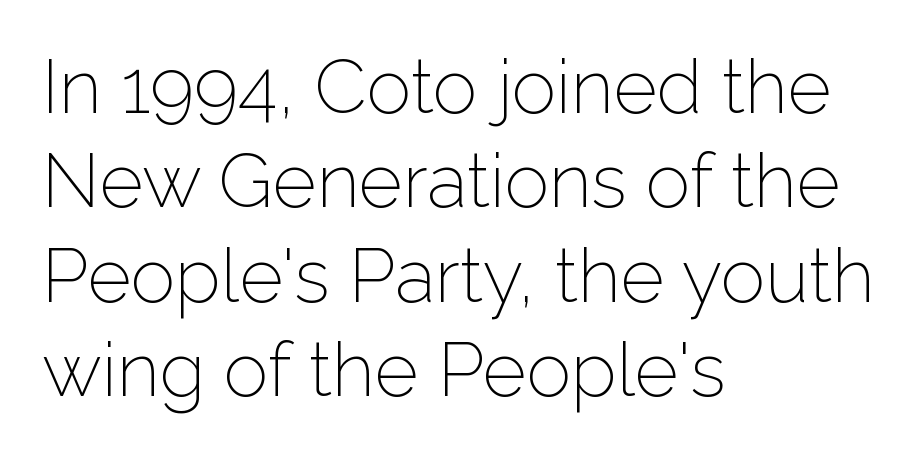
{"serif": "no", "italic": "no", "bold": "no", "weight": "light", "width": "normal", "stroke_contrast": "low", "x_height": "medium", "monospaced": "no", "underline": "no", "align": "left", "line_spacing": "normal", "line_spacing_ratio": 1.26, "letter_spacing": "normal", "letter_spacing_em": 0.0, "glyph_px": 75}
